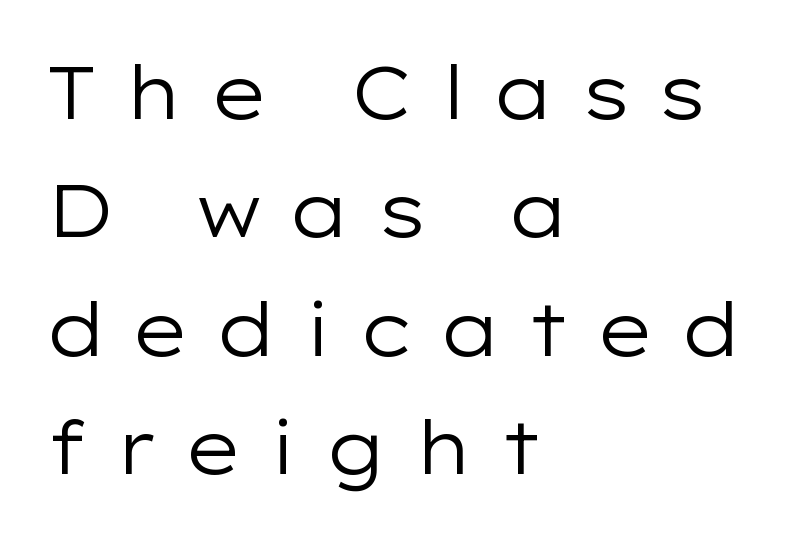
{"serif": "no", "italic": "no", "bold": "no", "weight": "regular", "width": "wide", "stroke_contrast": "low", "x_height": "medium", "monospaced": "no", "underline": "no", "align": "left", "line_spacing": "normal", "line_spacing_ratio": 1.6, "letter_spacing": "wide", "letter_spacing_em": 0.34, "glyph_px": 74}
